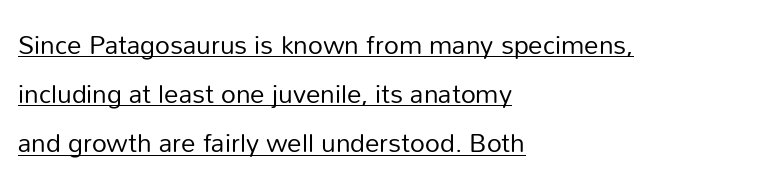
{"italic": "no", "bold": "no", "underline": "yes", "align": "left", "line_spacing_ratio": 1.89, "letter_spacing": "normal", "letter_spacing_em": 0.0, "glyph_px": 26}
